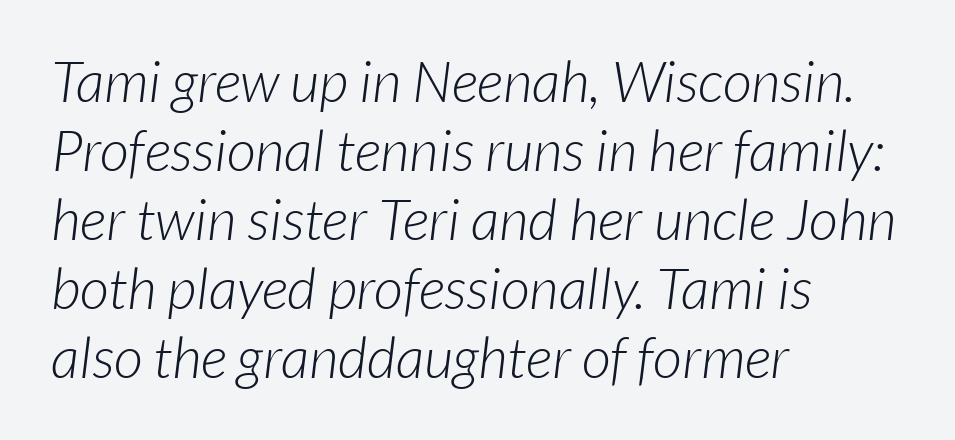
The image shows 57 px light sans-serif type; set left-aligned, line spacing 1.21x, normal letter spacing, not underlined; low stroke contrast and a medium x-height.
